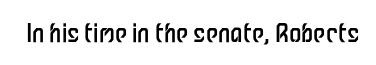
{"italic": "no", "bold": "no", "underline": "no", "letter_spacing": "normal", "letter_spacing_em": 0.0, "glyph_px": 25}
